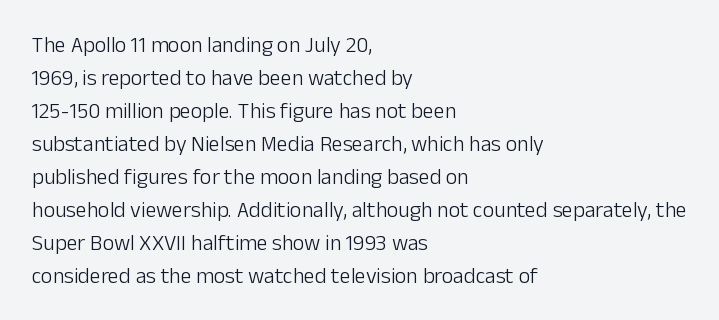
In terms of leading, this rendering sits right in the middle. Quick note: not italic, upright. Stems here are at most as thick as an everyday book face. Letter spacing: default.
